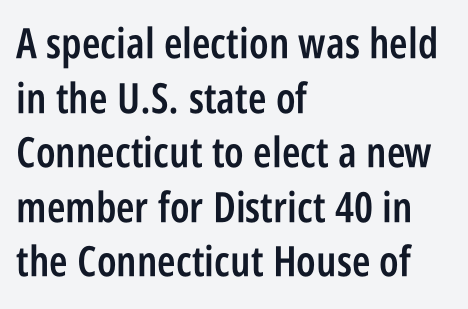
The image shows 42 px semibold, condensed sans-serif type, upright; set left-aligned, normal line spacing (1.3x), normal letter spacing, not underlined; low stroke contrast and a large x-height.
